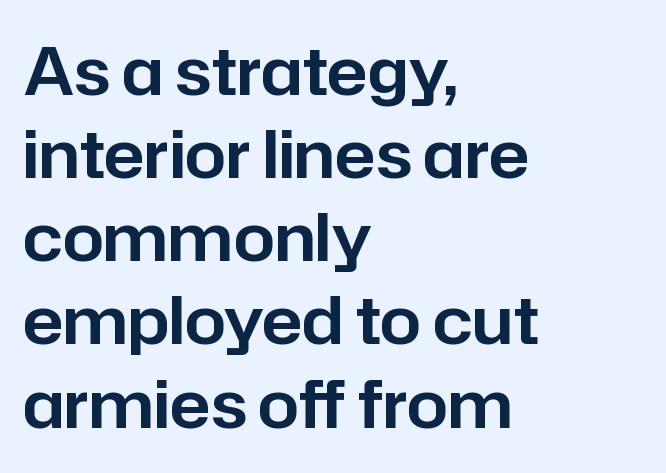
Each line starts at the same left margin while the right side varies. What kind of face is this? One without serifs — a sans. The gaps between neighbouring characters are ordinary and unremarkable. In terms of posture, this sample is upright. This sample keeps an unexceptional amount of space between lines. Descender tails drop into unmarked territory.
